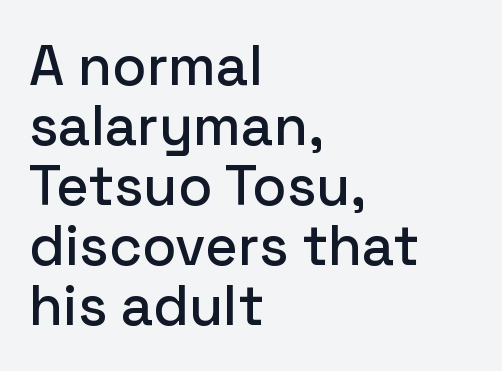
The image shows 56 px sans-serif type, upright; set left-aligned, tight line spacing (1.07x), normal letter spacing, not underlined; low stroke contrast and a medium x-height.
